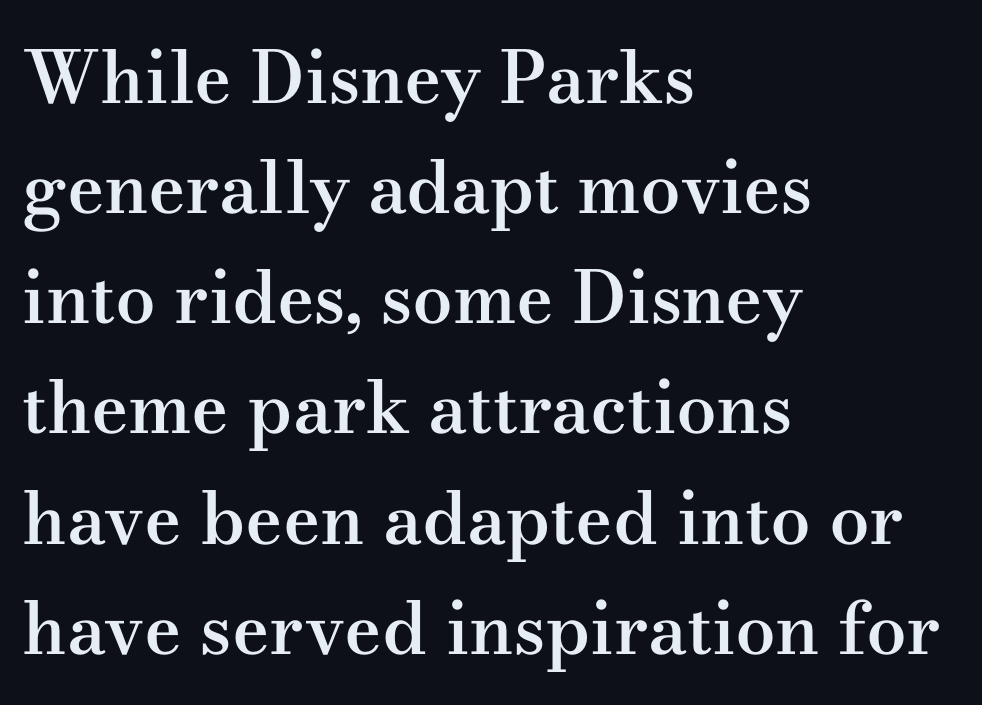
Short and long lines alike share a common starting point at left. The sample has been set in demibold, a notch under bold. Just letters on the line, the space beneath them empty. The face used here is rendered with its standard letterfit. Here the designer chose a conventional face with non-uniform glyph widths.
